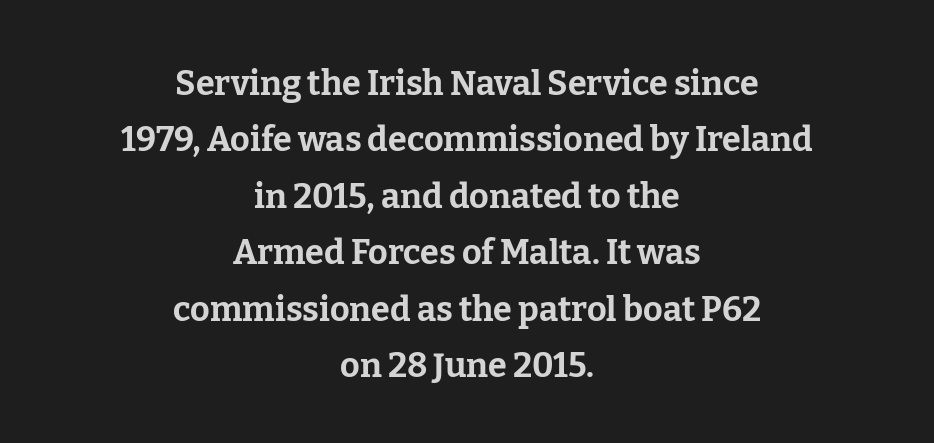
The passage shown has conventional tracking throughout. A typesetter would call this proportional, since set widths differ per character. Short and long lines alike share a common midpoint. Heft: maximum for text — a bold. This sample uses a serif face. Rule under the text: the space is simply empty.
